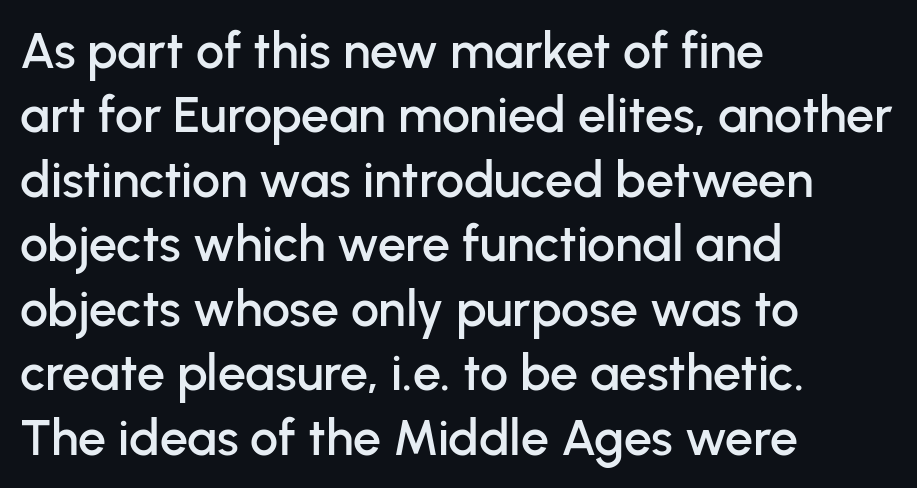
A typesetter would call this zero additional tracking. Serifs: no, the terminals of the letterforms are clean. This sample keeps an unexceptional amount of space between lines. Proportional: the letters do not fall into vertical columns. Bare-footed words on every line. The paragraph shown leans on its left margin.
